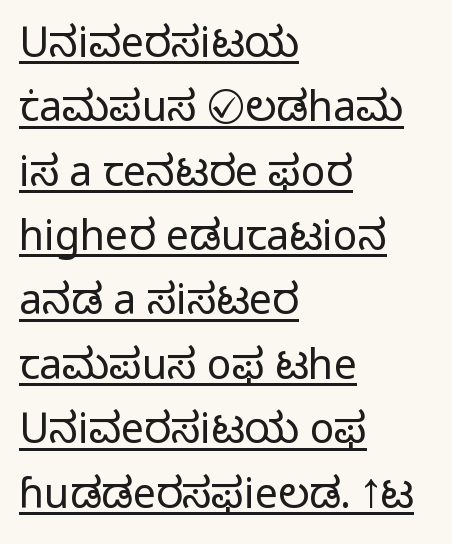
Q: Is the text bold? A: No.
Q: Is the text italic (slanted)? A: No, it is upright.
Q: Is the typeface a serif or a sans-serif typeface? A: Sans-serif.
Q: Is the text underlined? A: Yes.
Q: How is the paragraph aligned? A: Left-aligned.
Q: Is the spacing between letters normal or unusually wide? A: Normal.
Q: Is the spacing between lines tight, normal or loose? A: Normal.
Q: Width (condensed, normal, or wide)? A: Normal.
Q: Stroke contrast? A: Low.
Q: x-height? A: Medium.
Q: Monospaced? A: No.
